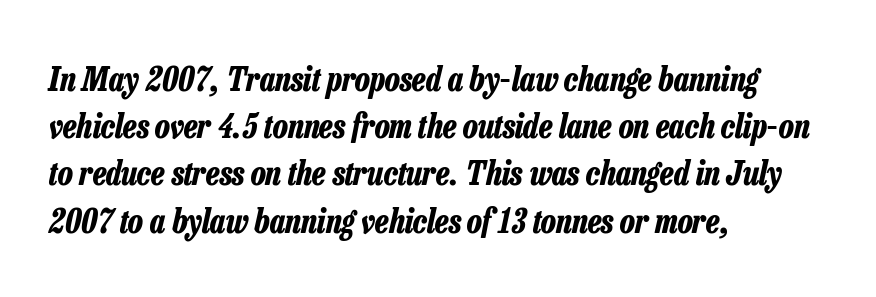
Regarding leading, the lines here are spaced in the standard way. The specimen reads as italic at a glance. Strokes here are thick enough to call this a true bold. The passage shown is not underscored anywhere.
